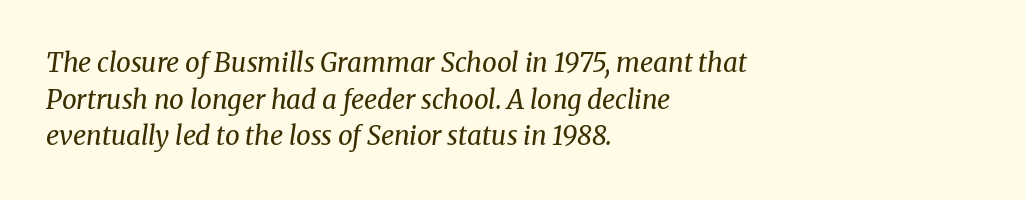
Caption: multi-line text, flush left, ragged right. Nothing heavy about these letters — not bold at all. If you measured baseline to baseline, you'd find a middling distance. Does the lettering tilt? It does — this is italic.
